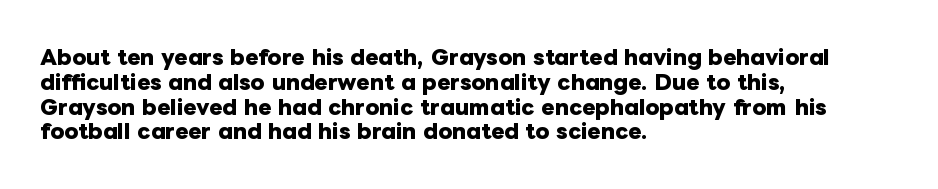
Line starts are locked; line ends wander. Tracking value appears to be zero — textbook default spacing. Style check: upright. Rule under the text: the space is simply empty. Heavy-handed strokes throughout: this text is bold.
